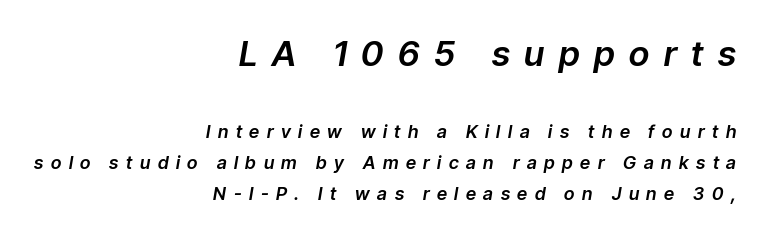
{"italic": "yes", "lean": "right", "slant_degrees": 9, "width": "normal", "stroke_contrast": "low", "x_height": "medium", "monospaced": "no", "underline": "no", "align": "right", "line_spacing_ratio": 1.72, "letter_spacing": "wide", "letter_spacing_em": 0.42, "larger_block": "first", "size_ratio": 1.94, "glyph_px": 35}
